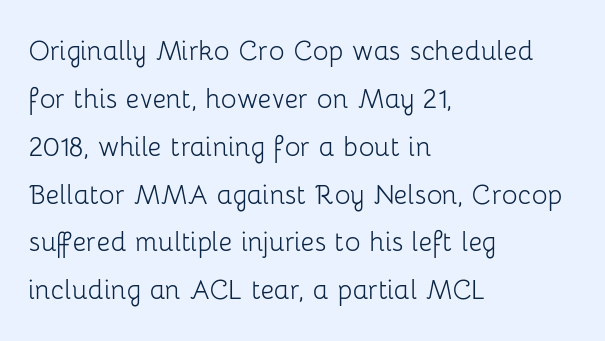
You can tell it's not italic because the verticals are truly vertical. Weight class: somewhere from thin through regular. The paragraph shown leans on its left margin. Font category for this specimen: sans-serif. A normal amount of white space separates one row of letters from the next.
